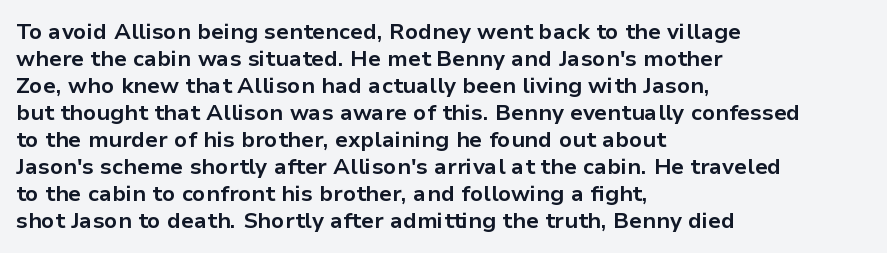
Q: Is the text bold? A: Yes.
Q: Is the text italic (slanted)? A: No, it is upright.
Q: Is the text underlined? A: No.
Q: How is the paragraph aligned? A: Left-aligned.
Q: Is the spacing between letters normal or unusually wide? A: Normal.
